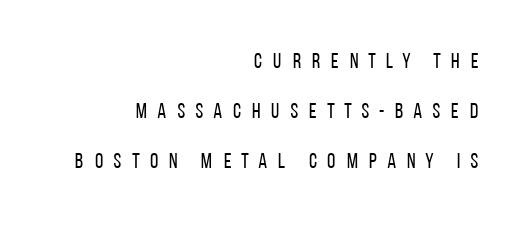
The image shows 21 px text type, upright; set right-aligned, loose line spacing (2.37x), unusually wide letter spacing (+0.45 em), not underlined.
